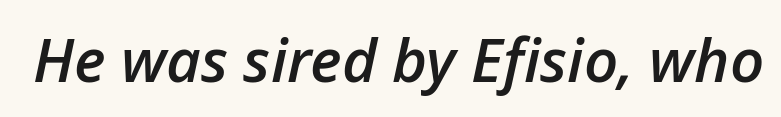
Q: Is the text bold? A: Semi-bold.
Q: Is the text italic (slanted)? A: Yes, it leans right by about 12 degrees.
Q: Is the text underlined? A: No.
Q: Is the spacing between letters normal or unusually wide? A: Normal.
Q: Width (condensed, normal, or wide)? A: Normal.
Q: Stroke contrast? A: Low.
Q: x-height? A: Medium.
Q: Monospaced? A: No.
